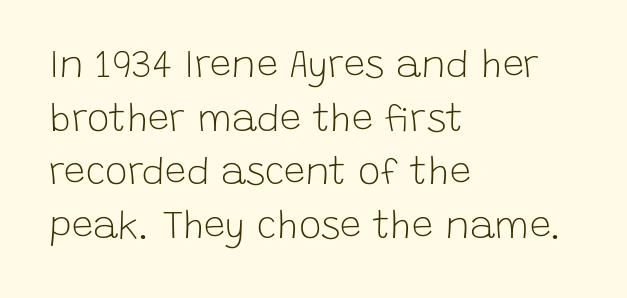
{"serif": "no", "italic": "no", "bold": "no", "weight": "light", "width": "normal", "stroke_contrast": "low", "x_height": "large", "monospaced": "no", "underline": "no", "align": "left", "line_spacing": "normal", "line_spacing_ratio": 1.41, "letter_spacing": "normal", "letter_spacing_em": 0.0, "glyph_px": 38}
